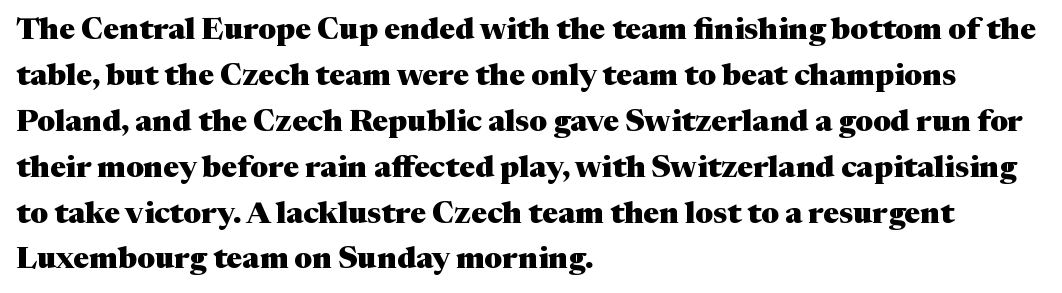
This is the regular roman posture of the typeface. Vertical spacing — default. The gaps between neighbouring characters are ordinary and unremarkable. The face used here is proportionally spaced, like ordinary book or web type. These lines carry a lot of weight — the face is fully bold.
